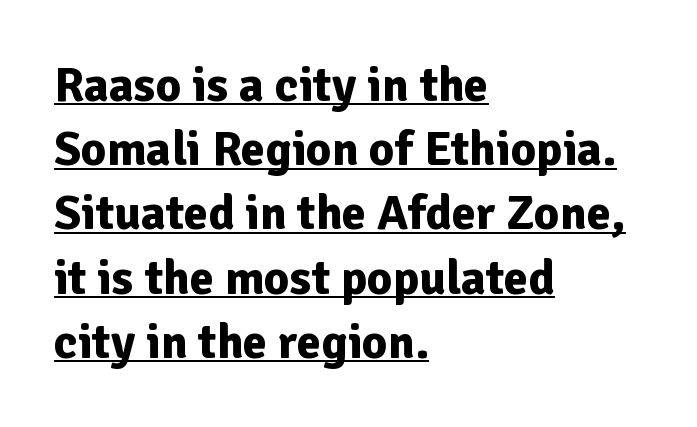
Nobody touched the tracking dial on this one. Is there much room between lines? A standard amount, neither cramped nor airy. The typography opts for an upright posture over an oblique one. A typesetter would call this proportional, since set widths differ per character. A baseline rule has been typeset under these characters. The rag falls on the right side of this text block.
